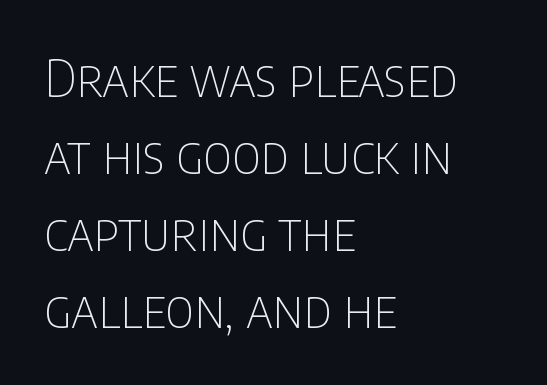
{"serif": "no", "italic": "no", "bold": "no", "weight": "thin", "width": "condensed", "stroke_contrast": "low", "x_height": "large", "monospaced": "no", "underline": "no", "align": "left", "line_spacing": "normal", "line_spacing_ratio": 1.51, "letter_spacing": "normal", "letter_spacing_em": 0.0, "glyph_px": 51}
